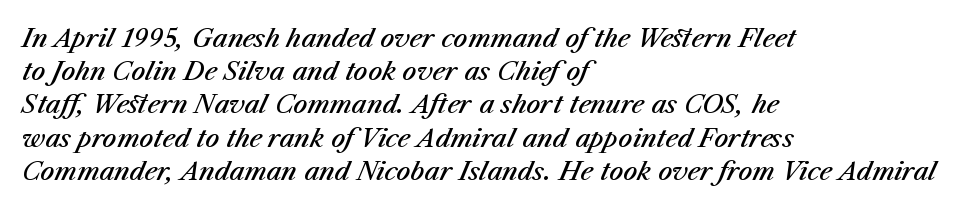
Q: Is the text bold? A: Semi-bold.
Q: Is the text italic (slanted)? A: Yes, it leans right by about 23 degrees.
Q: Is the text underlined? A: No.
Q: How is the paragraph aligned? A: Left-aligned.
Q: Is the spacing between letters normal or unusually wide? A: Normal.
Q: Is the spacing between lines tight, normal or loose? A: Normal.
